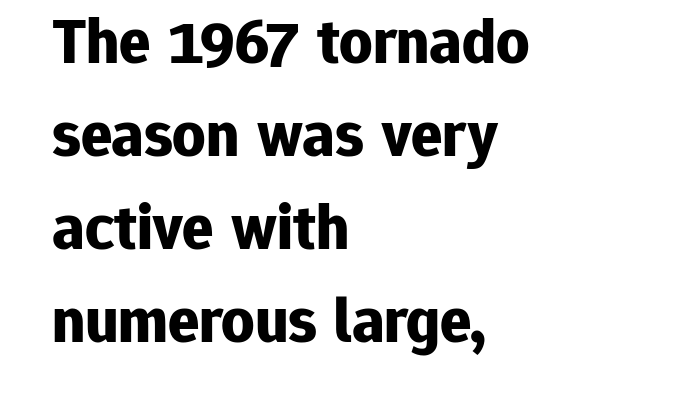
{"serif": "no", "italic": "no", "bold": "yes", "weight": "bold", "width": "normal", "stroke_contrast": "low", "x_height": "medium", "monospaced": "no", "underline": "no", "align": "left", "line_spacing": "normal", "line_spacing_ratio": 1.43, "letter_spacing": "normal", "letter_spacing_em": 0.0, "glyph_px": 65}
